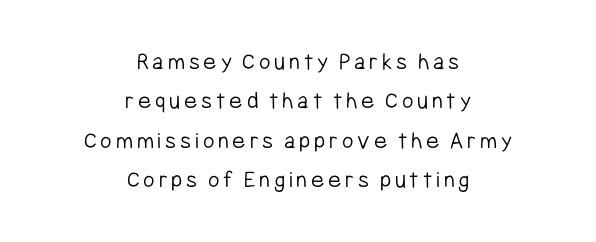
Each stroke keeps to a modest, everyday thickness or less. The lines in this sample share a center point and differ in where they start and stop. Lines of text with bare space underneath. Line spacing here is normal. The lettering stays uniformly vertical, giving the passage a roman look.
